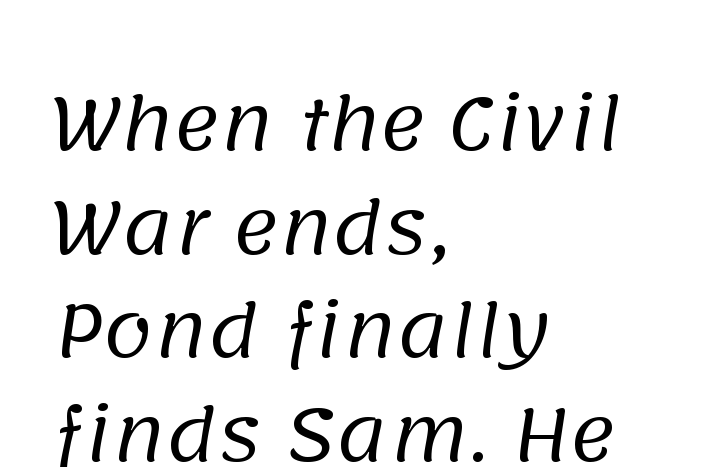
{"serif": "no", "bold": "no", "weight": "regular", "width": "normal", "stroke_contrast": "low", "x_height": "large", "monospaced": "no", "underline": "no", "align": "left", "line_spacing": "normal", "line_spacing_ratio": 1.46, "letter_spacing": "normal", "letter_spacing_em": 0.0, "glyph_px": 71}
